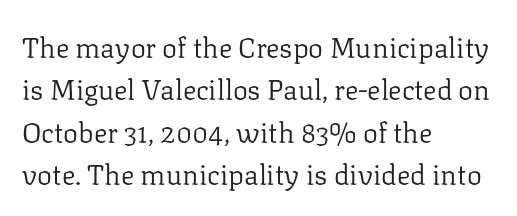
{"serif": "yes", "italic": "no", "bold": "no", "weight": "regular", "width": "normal", "stroke_contrast": "low", "x_height": "medium", "monospaced": "no", "underline": "no", "align": "left", "line_spacing": "normal", "line_spacing_ratio": 1.51, "letter_spacing": "normal", "letter_spacing_em": 0.0, "glyph_px": 28}
